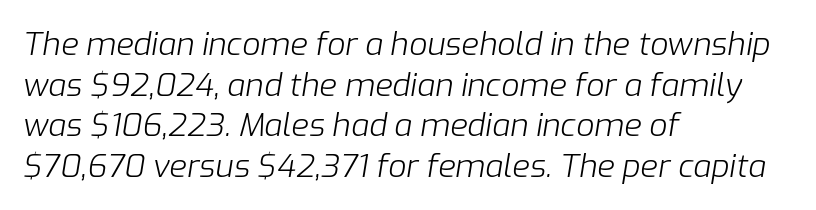
{"italic": "yes", "lean": "right", "slant_degrees": 9, "bold": "no", "weight": "light", "width": "normal", "stroke_contrast": "low", "x_height": "medium", "monospaced": "no", "underline": "no", "align": "left", "line_spacing": "normal", "line_spacing_ratio": 1.27, "letter_spacing": "normal", "letter_spacing_em": 0.0, "glyph_px": 32}
